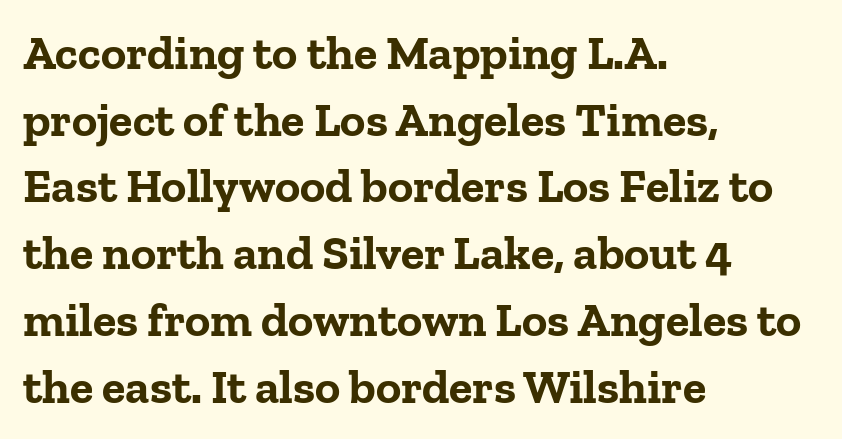
The image shows 48 px bold serif type, upright; set left-aligned, normal line spacing (1.39x), normal letter spacing, not underlined; low stroke contrast and a medium x-height.
